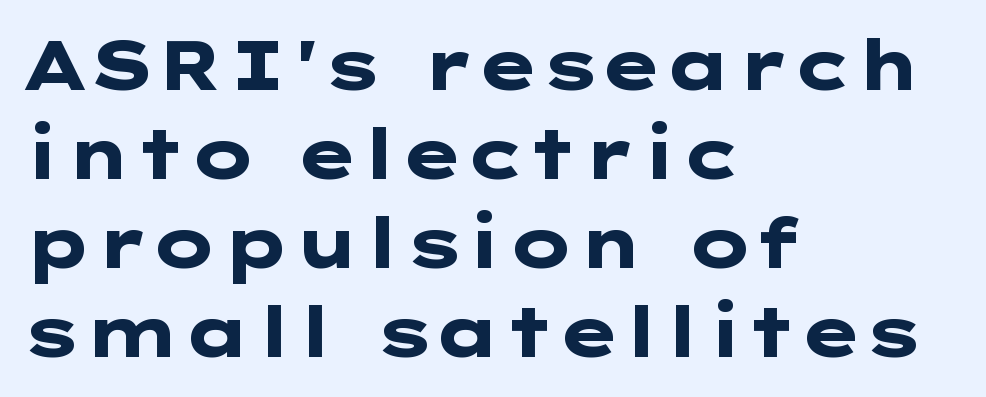
Q: Is the text bold? A: Yes.
Q: Is the text italic (slanted)? A: No, it is upright.
Q: Is the typeface a serif or a sans-serif typeface? A: Sans-serif.
Q: Is the text underlined? A: No.
Q: How is the paragraph aligned? A: Left-aligned.
Q: Is the spacing between letters normal or unusually wide? A: Normal.
Q: Is the spacing between lines tight, normal or loose? A: Normal.
Q: Width (condensed, normal, or wide)? A: Wide.
Q: Stroke contrast? A: Low.
Q: x-height? A: Medium.
